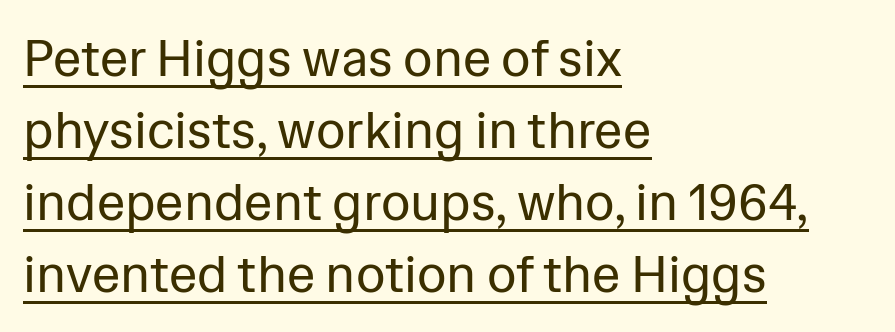
Varying glyph widths throughout — classic text-font behaviour. One glance says typical: line gaps are just what's usual. The font sits on the lighter half of the weight spectrum, regular included. Where is the straight margin? On the left. No italicization has been applied; the sample stays upright. Descenders here cross a horizontal rule under the line.
